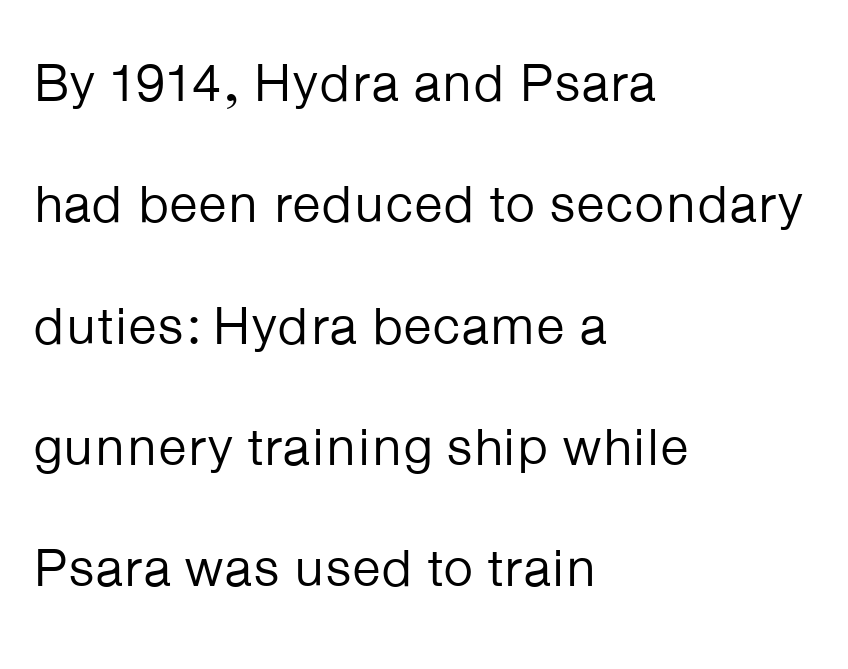
{"serif": "no", "italic": "no", "bold": "no", "weight": "regular", "width": "normal", "stroke_contrast": "low", "x_height": "medium", "monospaced": "no", "underline": "no", "align": "left", "line_spacing": "loose", "line_spacing_ratio": 2.29, "letter_spacing": "normal", "letter_spacing_em": 0.0, "glyph_px": 53}
